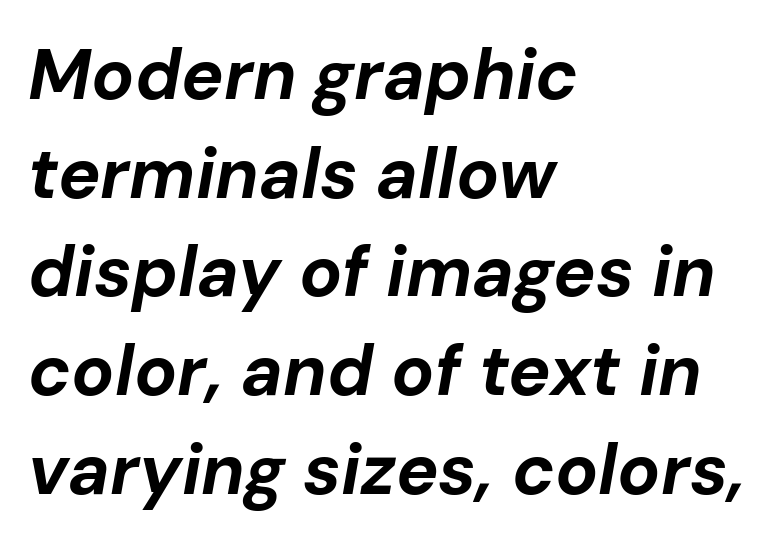
The image shows 71 px bold type, italic (leaning right); set left-aligned, normal line spacing (1.39x), normal letter spacing, not underlined; low stroke contrast and a medium x-height.
